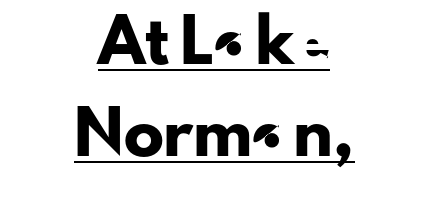
Q: Is the text italic (slanted)? A: No, it is upright.
Q: Is the typeface a serif or a sans-serif typeface? A: Sans-serif.
Q: Is the text underlined? A: Yes.
Q: How is the paragraph aligned? A: Centered.
Q: Is the spacing between letters normal or unusually wide? A: Normal.
Q: Is the spacing between lines tight, normal or loose? A: Loose.
Q: Width (condensed, normal, or wide)? A: Normal.
Q: Stroke contrast? A: Low.
Q: x-height? A: Small.
Q: Monospaced? A: No.
